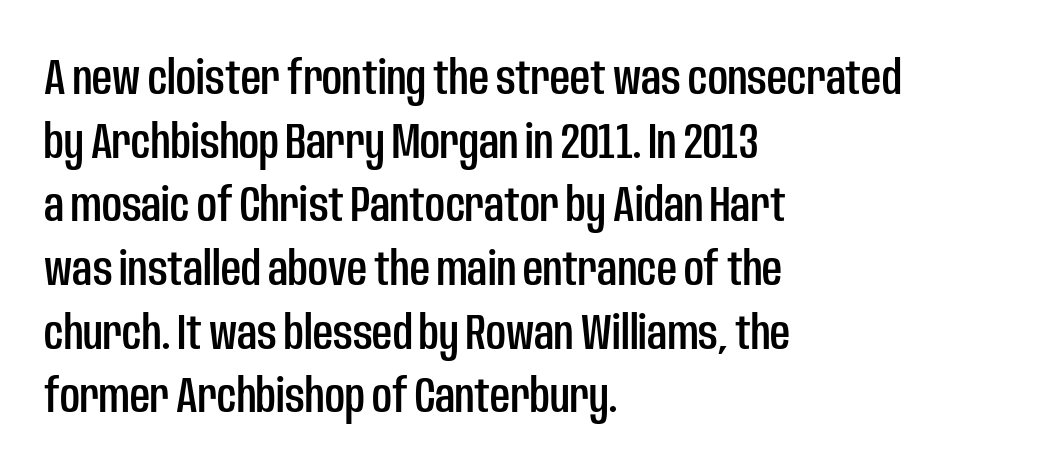
The image shows 49 px condensed sans-serif type, upright; set left-aligned, normal line spacing (1.3x), normal letter spacing, not underlined; low stroke contrast and a large x-height.
